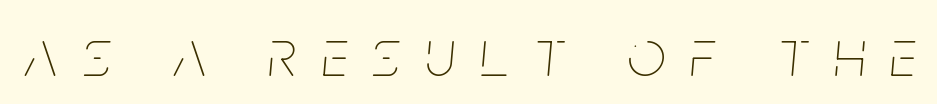
The image shows 67 px thin, condensed type, italic (leaning right); set unusually wide letter spacing (+0.38 em), not underlined; low stroke contrast and a large x-height.
